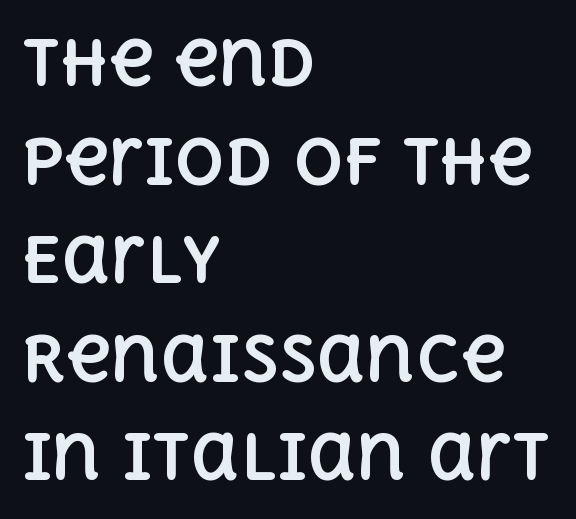
{"italic": "no", "bold": "yes", "weight": "bold", "width": "normal", "x_height": "large", "monospaced": "no", "underline": "no", "align": "left", "line_spacing": "normal", "line_spacing_ratio": 1.59, "letter_spacing": "normal", "letter_spacing_em": 0.0, "glyph_px": 62}
